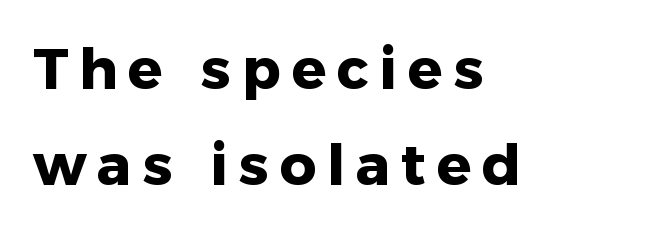
Q: Is the text bold? A: Yes.
Q: Is the text italic (slanted)? A: No, it is upright.
Q: Is the typeface a serif or a sans-serif typeface? A: Sans-serif.
Q: Is the text underlined? A: No.
Q: How is the paragraph aligned? A: Left-aligned.
Q: Is the spacing between lines tight, normal or loose? A: Normal.
Q: Width (condensed, normal, or wide)? A: Normal.
Q: Stroke contrast? A: Low.
Q: x-height? A: Medium.
Q: Monospaced? A: No.
